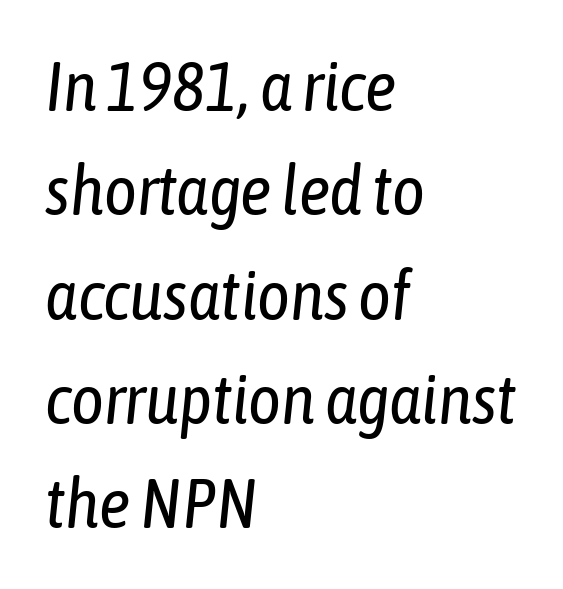
Honestly, there is no underline to notice here at all. Leading: standard. Here the glyphs are tracked normally, forming tight word shapes. You could not count columns in this text — the font is proportionally spaced. Italic: yes, the glyphs are oblique.
